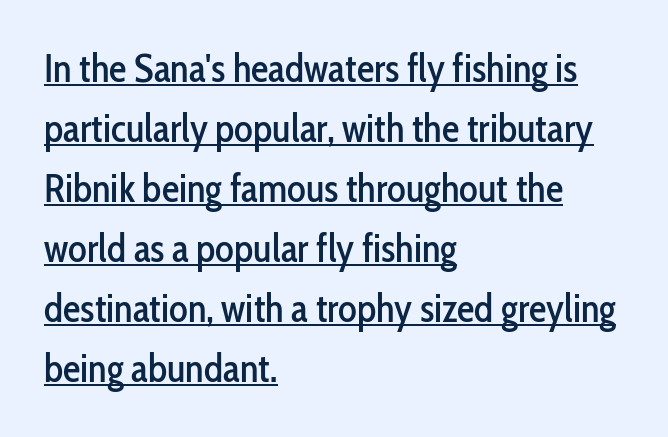
{"serif": "no", "italic": "no", "width": "condensed", "stroke_contrast": "low", "x_height": "medium", "monospaced": "no", "underline": "yes", "align": "left", "line_spacing": "normal", "line_spacing_ratio": 1.54, "letter_spacing": "normal", "letter_spacing_em": 0.0, "glyph_px": 39}
